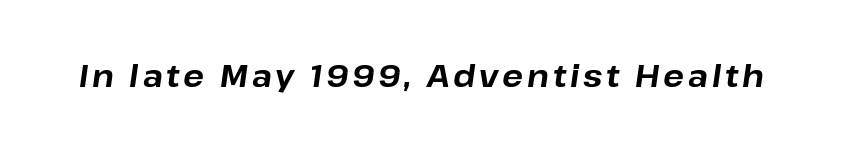
{"italic": "yes", "lean": "right", "slant_degrees": 8, "bold": "yes", "weight": "bold", "width": "normal", "stroke_contrast": "low", "x_height": "medium", "monospaced": "no", "underline": "no", "glyph_px": 31}
